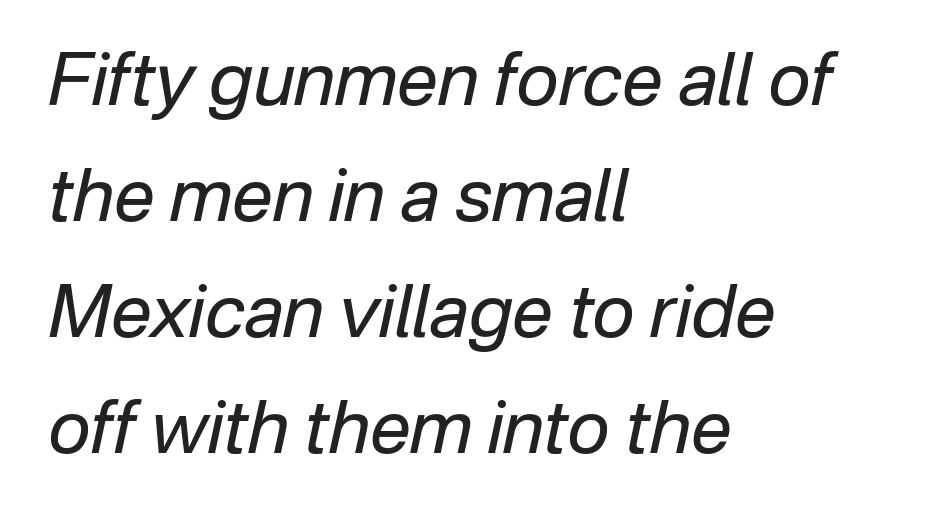
Q: Is the text bold? A: No.
Q: Is the text italic (slanted)? A: Yes, it leans right by about 12 degrees.
Q: Is the text underlined? A: No.
Q: How is the paragraph aligned? A: Left-aligned.
Q: Is the spacing between letters normal or unusually wide? A: Normal.
Q: Is the spacing between lines tight, normal or loose? A: Normal.
Q: Width (condensed, normal, or wide)? A: Normal.
Q: Stroke contrast? A: Low.
Q: x-height? A: Medium.
Q: Monospaced? A: No.
